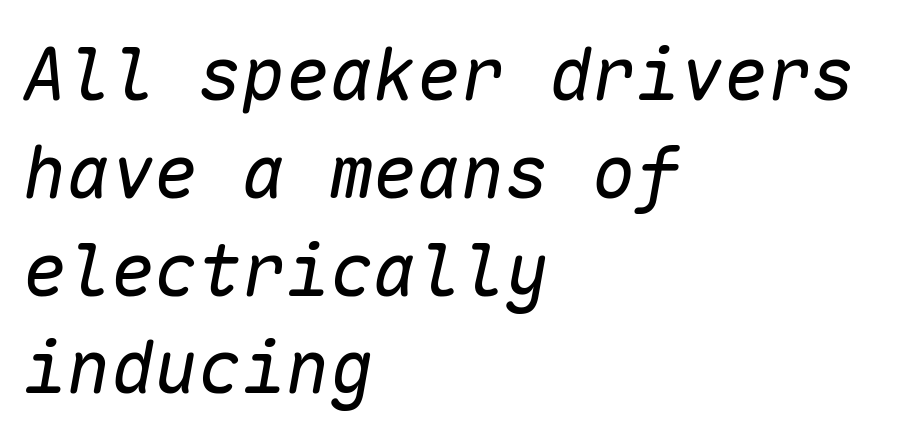
Q: Is the text bold? A: No.
Q: Is the text italic (slanted)? A: Yes, it leans right by about 10 degrees.
Q: Is the text underlined? A: No.
Q: How is the paragraph aligned? A: Left-aligned.
Q: Is the spacing between letters normal or unusually wide? A: Normal.
Q: Is the spacing between lines tight, normal or loose? A: Normal.
Q: Width (condensed, normal, or wide)? A: Normal.
Q: Stroke contrast? A: Low.
Q: x-height? A: Medium.
Q: Monospaced? A: Yes.
